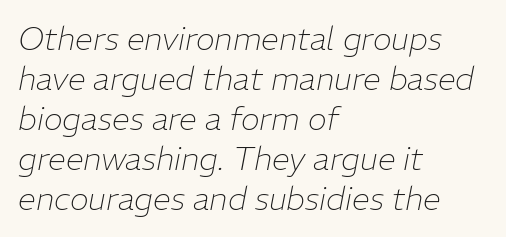
The image shows 32 px thin type, italic (leaning right); set left-aligned, normal line spacing (1.25x), normal letter spacing, not underlined; low stroke contrast and a medium x-height.
